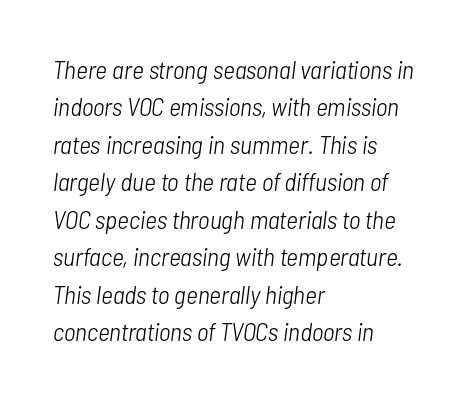
The image shows 26 px text type, italic (leaning right); set left-aligned, normal line spacing (1.44x), normal letter spacing, not underlined.
